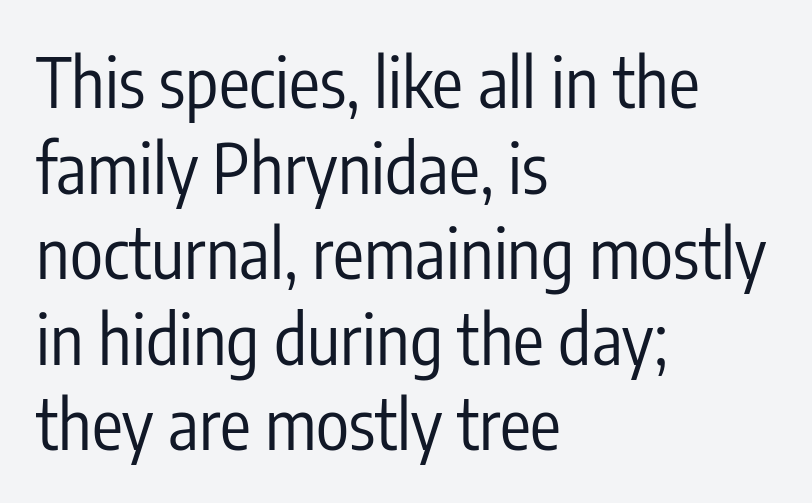
The passage shown is typeset with a sans-serif family. Typeset ragged right — the left edge is the straight one. Check under the words: just untouched page. Note the varied advance widths — an 'i' is clearly narrower than an 'm'. Each stroke keeps to a modest, everyday thickness or less. Nope, not italic — everything's standing straight.
